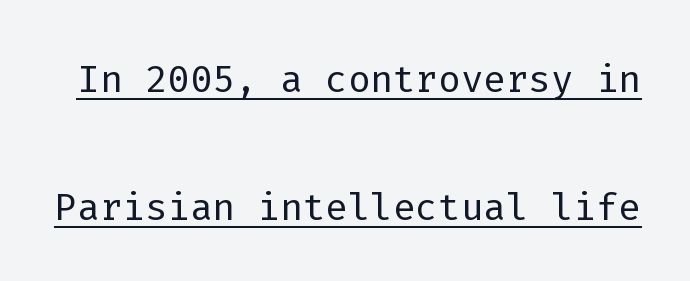
Q: Is the text bold? A: No.
Q: Is the text italic (slanted)? A: No, it is upright.
Q: Is the typeface a serif or a sans-serif typeface? A: Sans-serif.
Q: Is the text underlined? A: Yes.
Q: Is the spacing between letters normal or unusually wide? A: Normal.
Q: Is the spacing between lines tight, normal or loose? A: Loose.
Q: Width (condensed, normal, or wide)? A: Normal.
Q: Stroke contrast? A: Low.
Q: x-height? A: Medium.
Q: Monospaced? A: Yes.
